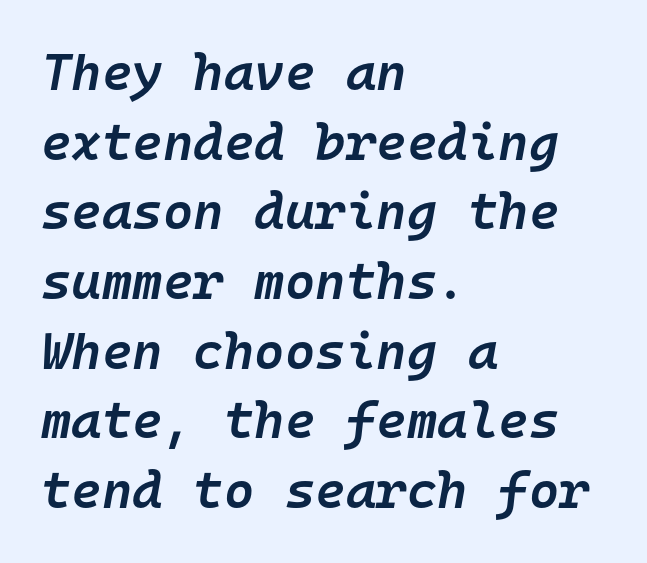
{"italic": "yes", "lean": "right", "slant_degrees": 10, "bold": "semi", "weight": "semibold", "width": "normal", "stroke_contrast": "low", "x_height": "medium", "monospaced": "yes", "underline": "no", "align": "left", "line_spacing": "normal", "line_spacing_ratio": 1.34, "letter_spacing": "normal", "letter_spacing_em": 0.0, "glyph_px": 52}
